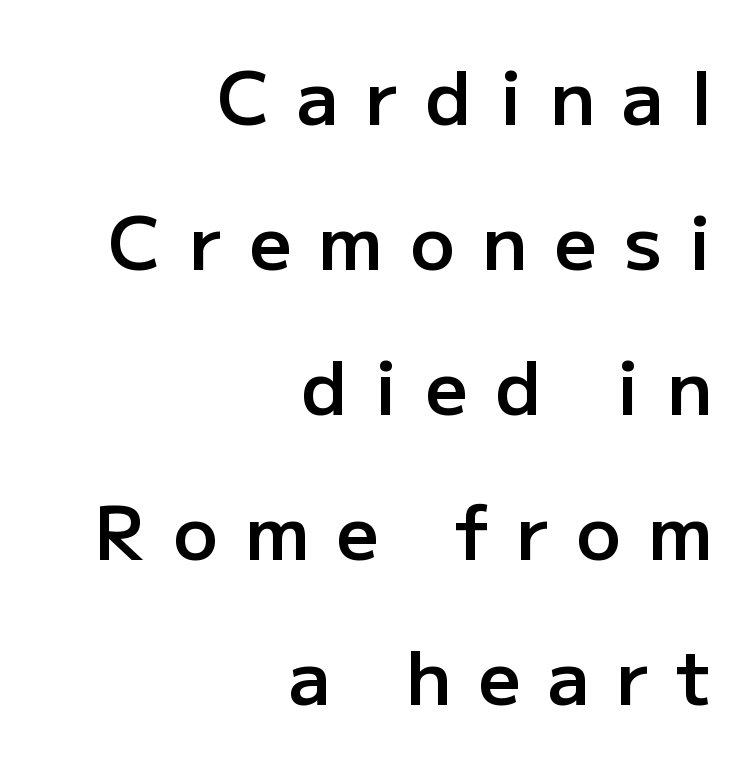
{"serif": "no", "italic": "no", "bold": "semi", "weight": "semibold", "width": "normal", "stroke_contrast": "low", "x_height": "medium", "monospaced": "no", "underline": "no", "align": "right", "line_spacing": "loose", "line_spacing_ratio": 1.96, "letter_spacing": "wide", "letter_spacing_em": 0.37, "glyph_px": 74}
